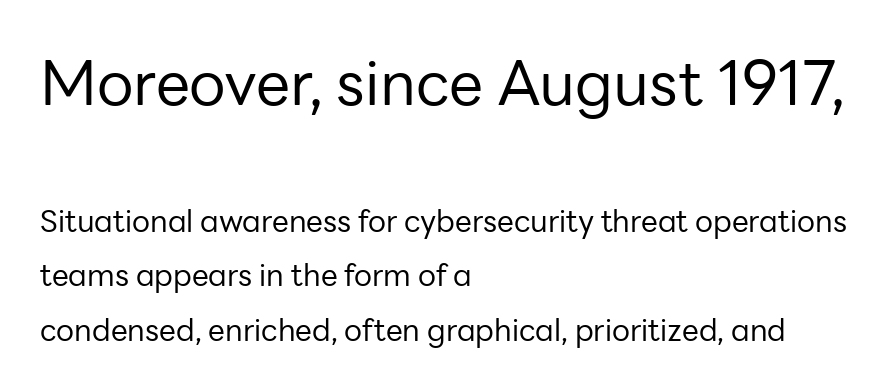
Which chunk is bigger? The first one — the top block dwarfs the bottom. Nobody touched the tracking dial on this one. Which margin do the lines hug? The left one — the right edge is uneven. Notice how the stems are strictly vertical — no italics here.
